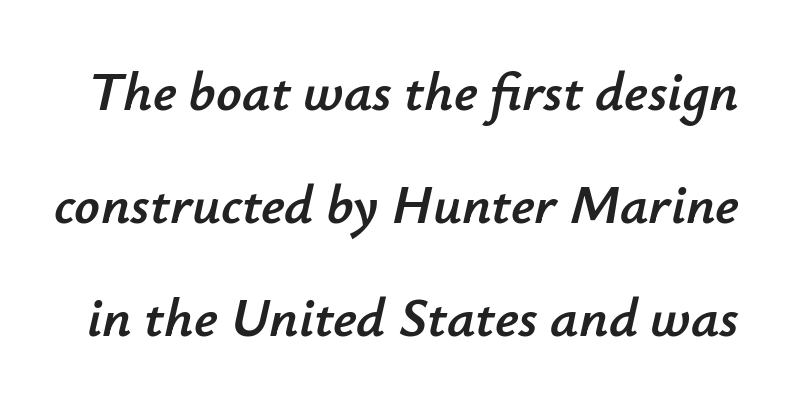
{"italic": "yes", "lean": "right", "slant_degrees": 12, "width": "normal", "stroke_contrast": "low", "x_height": "small", "monospaced": "no", "underline": "no", "line_spacing": "loose", "line_spacing_ratio": 2.02, "letter_spacing": "normal", "letter_spacing_em": 0.0, "glyph_px": 56}
